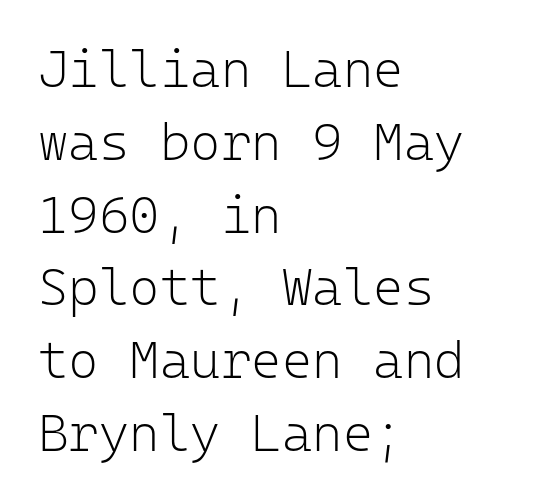
Q: Is the text bold? A: No.
Q: Is the text italic (slanted)? A: No, it is upright.
Q: Is the typeface a serif or a sans-serif typeface? A: Sans-serif.
Q: Is the text underlined? A: No.
Q: How is the paragraph aligned? A: Left-aligned.
Q: Is the spacing between letters normal or unusually wide? A: Normal.
Q: Is the spacing between lines tight, normal or loose? A: Normal.
Q: Width (condensed, normal, or wide)? A: Normal.
Q: Stroke contrast? A: Low.
Q: x-height? A: Medium.
Q: Monospaced? A: Yes.
